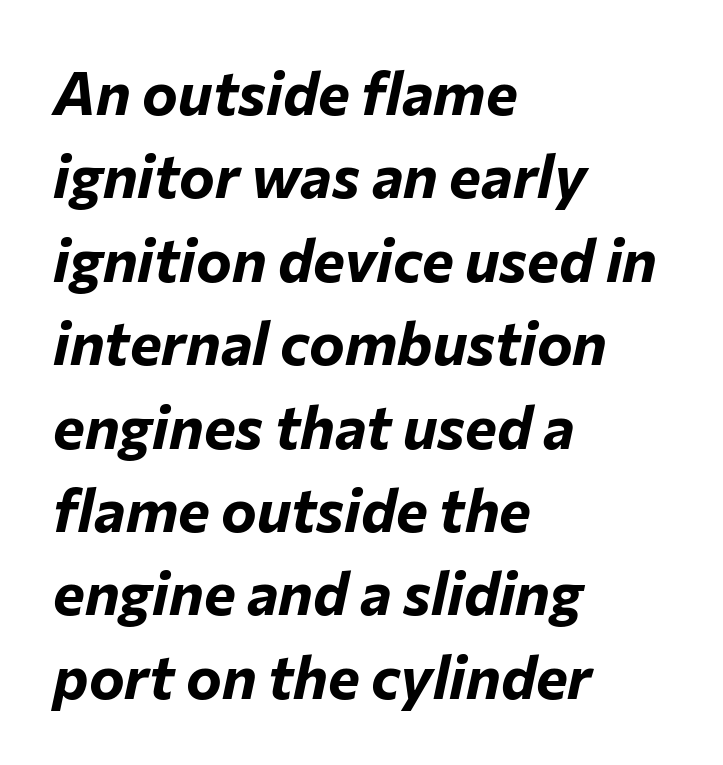
{"italic": "yes", "lean": "right", "slant_degrees": 12, "bold": "yes", "weight": "bold", "width": "normal", "stroke_contrast": "low", "x_height": "medium", "monospaced": "no", "underline": "no", "align": "left", "line_spacing": "normal", "line_spacing_ratio": 1.39, "letter_spacing": "normal", "letter_spacing_em": 0.0, "glyph_px": 60}
